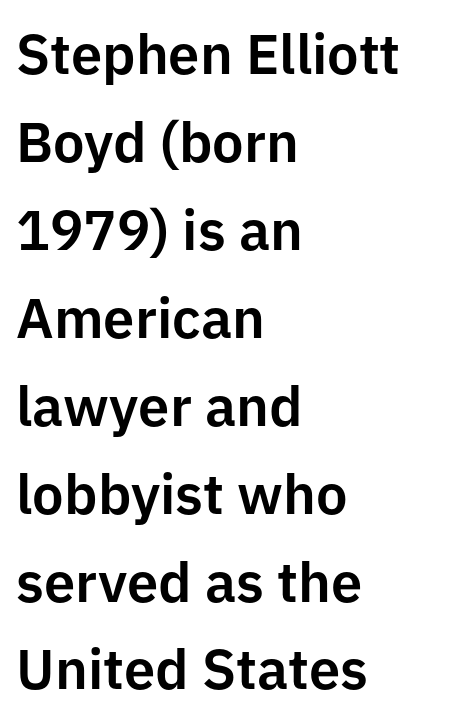
A typesetter would call this proportional, since set widths differ per character. All the whitespace from short lines collects on the right. In terms of leading, this rendering sits right in the middle. Serif or sans? Sans — the stroke terminals are bare. Here the glyphs are tracked normally, forming tight word shapes. Nobody drew a line under any word here.
